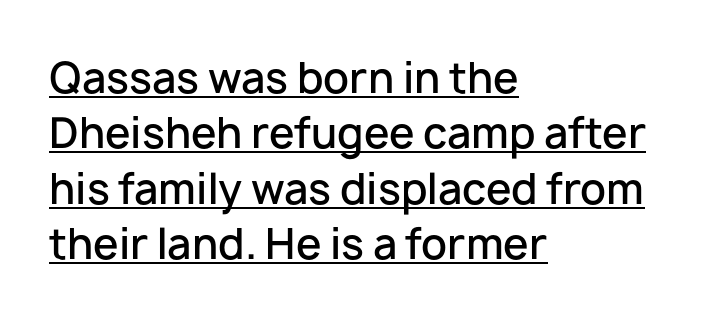
Q: Is the text bold? A: Semi-bold.
Q: Is the text italic (slanted)? A: No, it is upright.
Q: Is the typeface a serif or a sans-serif typeface? A: Sans-serif.
Q: Is the text underlined? A: Yes.
Q: How is the paragraph aligned? A: Left-aligned.
Q: Is the spacing between letters normal or unusually wide? A: Normal.
Q: Is the spacing between lines tight, normal or loose? A: Normal.
Q: Width (condensed, normal, or wide)? A: Normal.
Q: Stroke contrast? A: Low.
Q: x-height? A: Medium.
Q: Monospaced? A: No.
